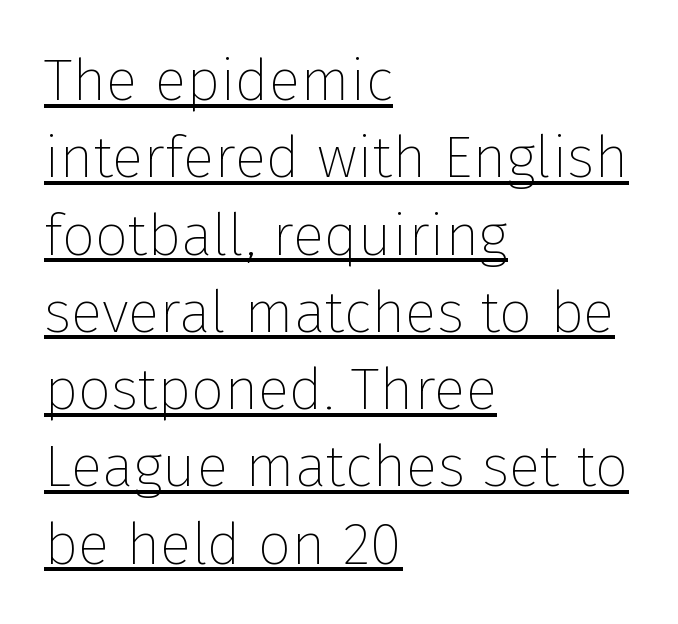
Q: Is the text bold? A: No.
Q: Is the text italic (slanted)? A: No, it is upright.
Q: Is the typeface a serif or a sans-serif typeface? A: Sans-serif.
Q: Is the text underlined? A: Yes.
Q: How is the paragraph aligned? A: Left-aligned.
Q: Is the spacing between letters normal or unusually wide? A: Normal.
Q: Is the spacing between lines tight, normal or loose? A: Normal.
Q: Width (condensed, normal, or wide)? A: Normal.
Q: Stroke contrast? A: Low.
Q: x-height? A: Medium.
Q: Monospaced? A: No.
